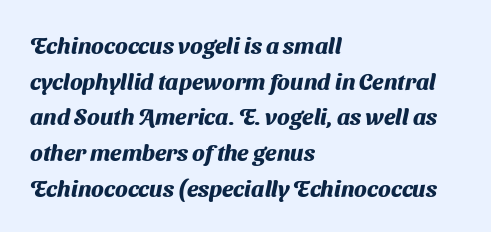
Q: Is the text bold? A: Yes.
Q: Is the text underlined? A: No.
Q: How is the paragraph aligned? A: Left-aligned.
Q: Is the spacing between letters normal or unusually wide? A: Normal.
Q: Is the spacing between lines tight, normal or loose? A: Normal.
